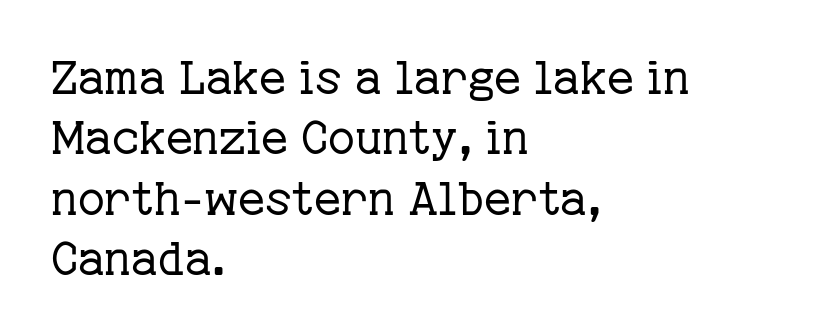
Q: Is the text bold? A: No.
Q: Is the text italic (slanted)? A: No, it is upright.
Q: Is the typeface a serif or a sans-serif typeface? A: Serif.
Q: Is the text underlined? A: No.
Q: How is the paragraph aligned? A: Left-aligned.
Q: Is the spacing between letters normal or unusually wide? A: Normal.
Q: Is the spacing between lines tight, normal or loose? A: Normal.
Q: Width (condensed, normal, or wide)? A: Normal.
Q: Stroke contrast? A: Low.
Q: x-height? A: Medium.
Q: Monospaced? A: No.
